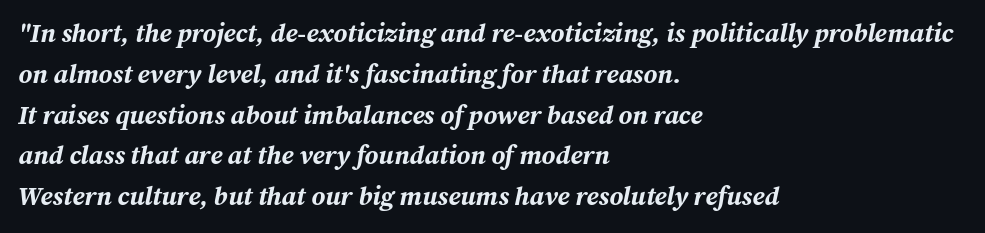
{"italic": "yes", "lean": "right", "slant_degrees": 12, "bold": "yes", "underline": "no", "align": "left", "line_spacing": "normal", "line_spacing_ratio": 1.57, "letter_spacing": "normal", "letter_spacing_em": 0.0, "glyph_px": 26}
